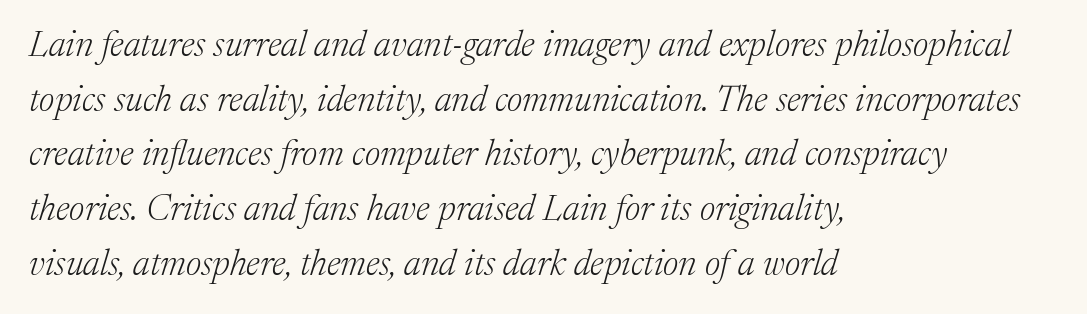
Weight class: somewhere from thin through regular. You can tell from the footed stems that serif type was used. The area under the type is left untouched. The letters advance in unequal steps, a hallmark of proportional type. Italic? Definitely — the glyphs are oblique.
